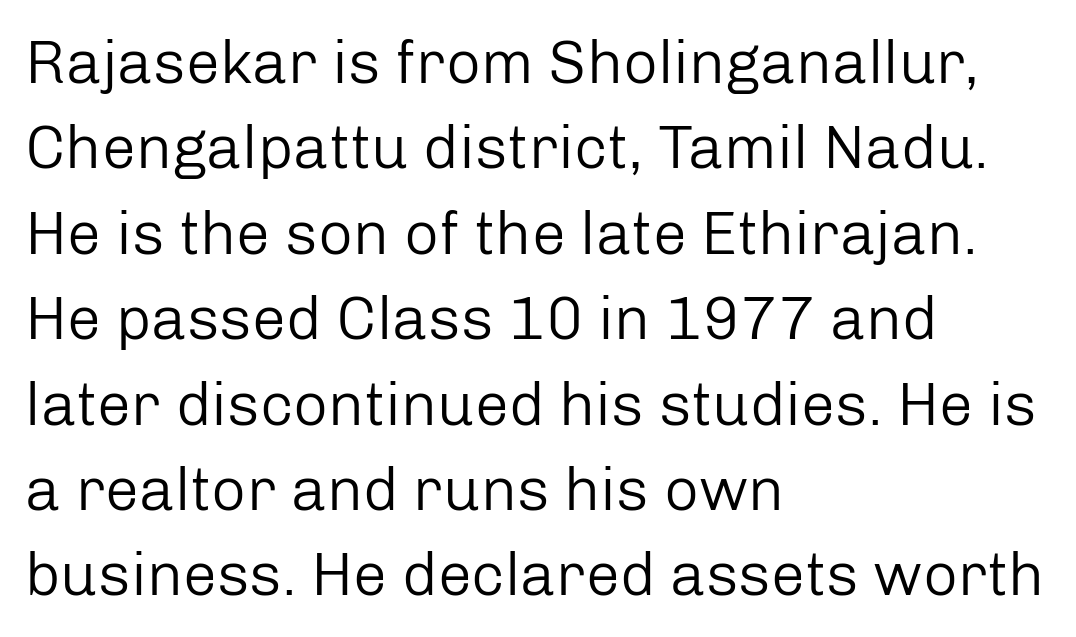
Rows of type keep a routine distance in the vertical direction. A typesetter would call this zero additional tracking. Type without underlining. The passage shown is typeset with a sans-serif family. The paragraph shown leans on its left margin.
